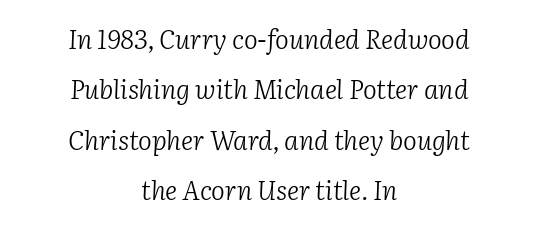
Caption: face not bold, strokes unweighted. The type is set solid horizontally, with unmodified tracking. Notice how the passage keeps no hard edge, just a central spine. Widely set lines give the paragraph a tall, airy silhouette. Type without underlining.
